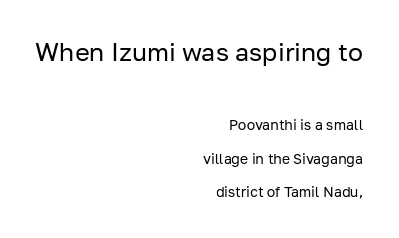
The image shows 25 px text type, upright; set right-aligned, loose line spacing (2.4x), normal letter spacing, not underlined; the first (top) block is 1.79x larger.
